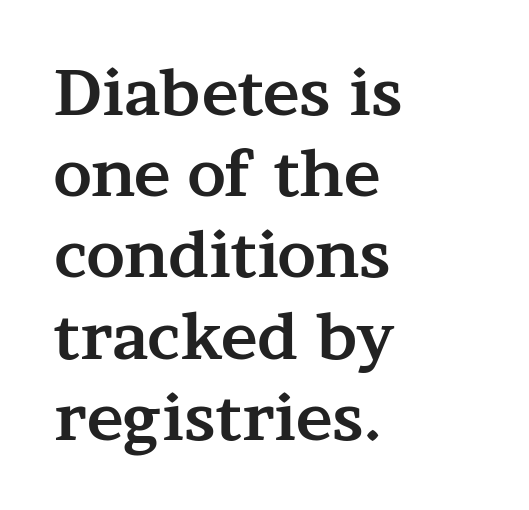
{"serif": "yes", "italic": "no", "bold": "yes", "weight": "bold", "width": "wide", "stroke_contrast": "medium", "x_height": "medium", "monospaced": "no", "underline": "no", "align": "left", "line_spacing": "normal", "line_spacing_ratio": 1.31, "letter_spacing": "normal", "letter_spacing_em": 0.0, "glyph_px": 62}
